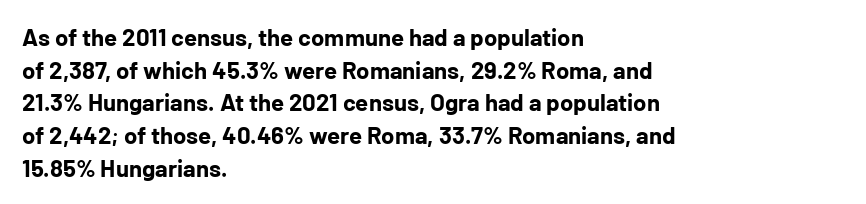
{"italic": "no", "bold": "yes", "underline": "no", "align": "left", "line_spacing": "normal", "line_spacing_ratio": 1.36, "letter_spacing": "normal", "letter_spacing_em": 0.0, "glyph_px": 24}
